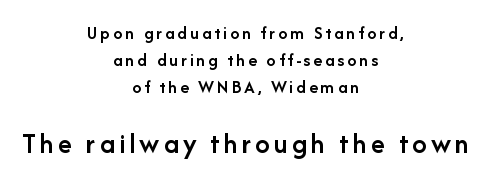
This block has exactly the height ordinary leading produces. Every letter is mildly thick-stroked: semibold rather than bold. The font's upright variant was chosen for this text. A bare baseline throughout the passage. You get the small type first, then a jump to larger type.
